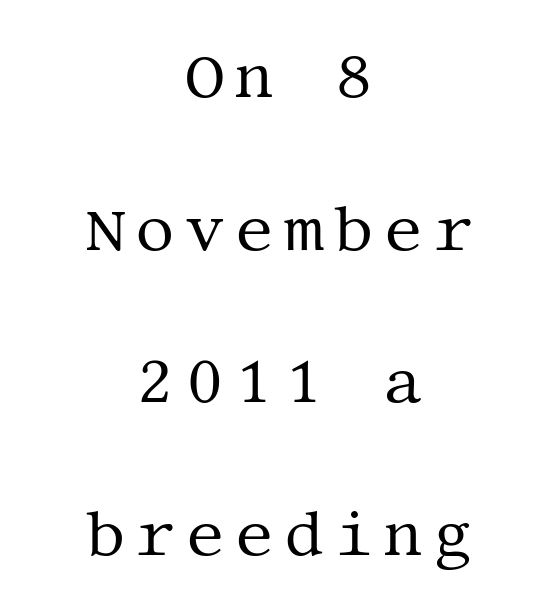
Q: Is the text bold? A: No.
Q: Is the text italic (slanted)? A: No, it is upright.
Q: Is the typeface a serif or a sans-serif typeface? A: Serif.
Q: Is the text underlined? A: No.
Q: How is the paragraph aligned? A: Centered.
Q: Is the spacing between lines tight, normal or loose? A: Loose.
Q: Width (condensed, normal, or wide)? A: Normal.
Q: Stroke contrast? A: Medium.
Q: x-height? A: Large.
